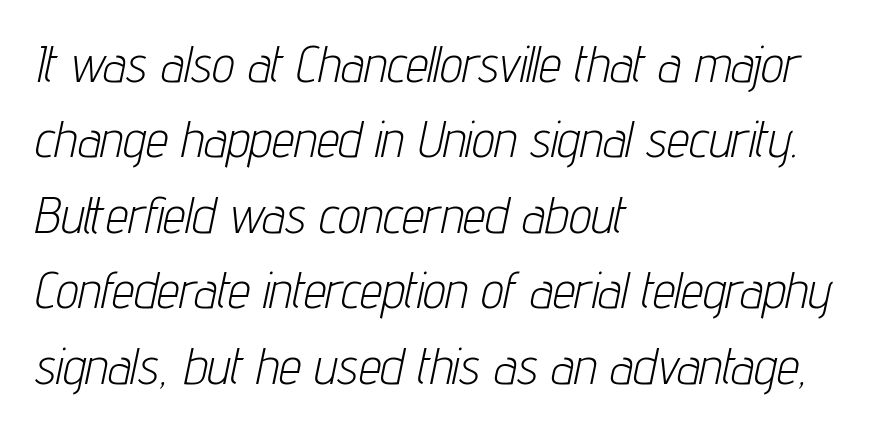
{"italic": "yes", "lean": "right", "slant_degrees": 12, "bold": "no", "weight": "light", "width": "condensed", "stroke_contrast": "low", "x_height": "medium", "monospaced": "no", "underline": "no", "align": "left", "line_spacing": "normal", "line_spacing_ratio": 1.51, "letter_spacing": "normal", "letter_spacing_em": 0.0, "glyph_px": 50}
